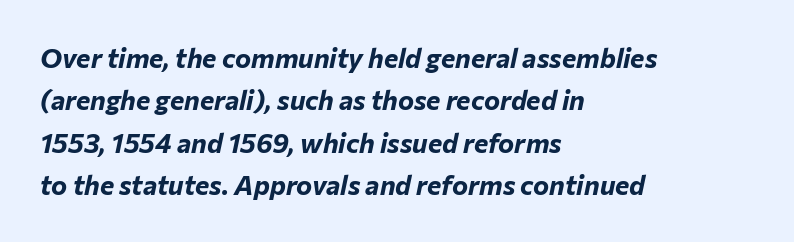
The image shows 27 px bold type, italic (leaning right); set left-aligned, normal line spacing (1.57x), normal letter spacing, not underlined.
